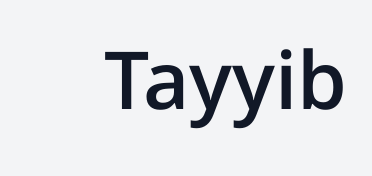
{"serif": "no", "italic": "no", "bold": "semi", "weight": "semibold", "width": "normal", "stroke_contrast": "low", "x_height": "medium", "monospaced": "no", "underline": "no", "letter_spacing": "normal", "letter_spacing_em": 0.0, "glyph_px": 80}
